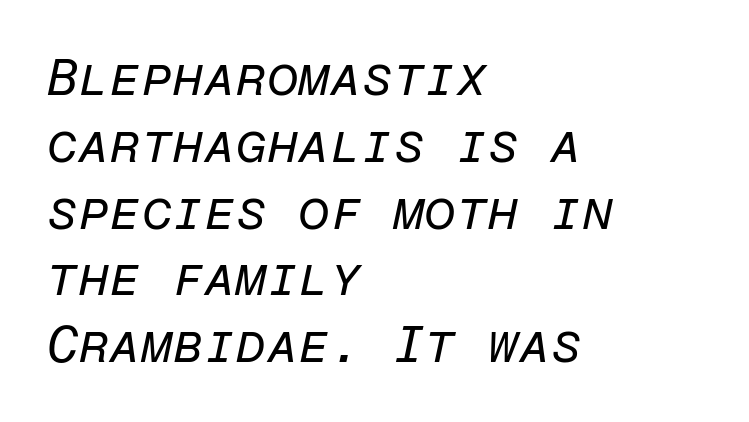
The image shows 51 px regular-weight type, italic (leaning right), monospaced; set left-aligned, normal line spacing (1.31x), normal letter spacing, not underlined; low stroke contrast and a medium x-height.
